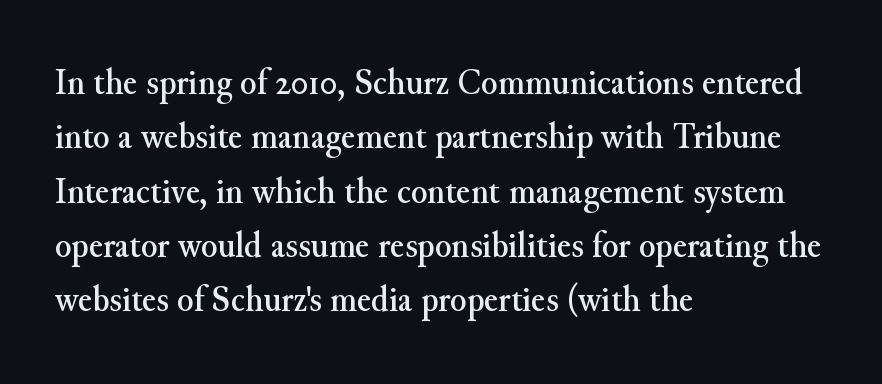
{"serif": "yes", "italic": "no", "width": "normal", "stroke_contrast": "medium", "x_height": "small", "monospaced": "no", "underline": "no", "align": "left", "line_spacing": "normal", "line_spacing_ratio": 1.43, "letter_spacing": "normal", "letter_spacing_em": 0.0, "glyph_px": 38}
